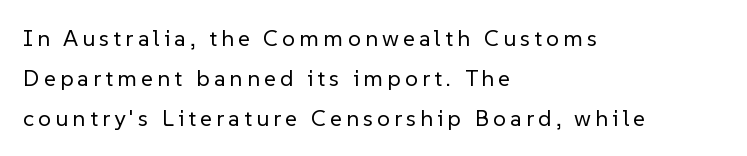
The image shows 23 px text type, upright; set left-aligned, line spacing 1.73x, not underlined.
